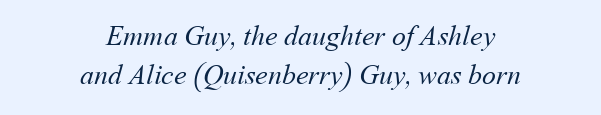
The image shows 28 px regular-weight type; set centered, normal line spacing (1.39x), normal letter spacing, not underlined; medium stroke contrast and a medium x-height.
